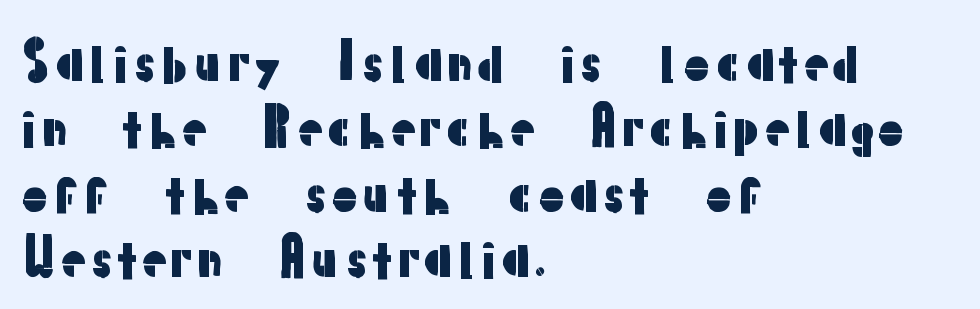
Q: Is the text italic (slanted)? A: No, it is upright.
Q: Is the typeface a serif or a sans-serif typeface? A: Sans-serif.
Q: Is the text underlined? A: No.
Q: How is the paragraph aligned? A: Left-aligned.
Q: Is the spacing between letters normal or unusually wide? A: Normal.
Q: Is the spacing between lines tight, normal or loose? A: Normal.
Q: Width (condensed, normal, or wide)? A: Normal.
Q: Stroke contrast? A: Low.
Q: x-height? A: Medium.
Q: Monospaced? A: No.
